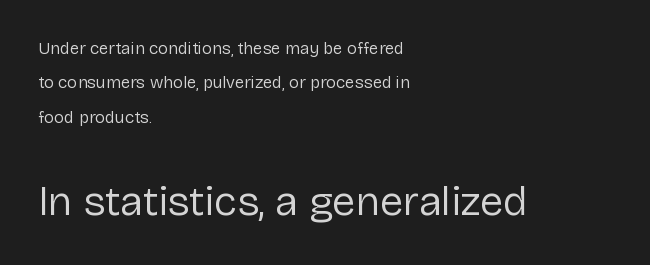
Students, observe: this is what heavily led, spacious text looks like. The axis of the letterforms is exactly vertical. Note: no serifs on the glyphs. The area under the type is left untouched. Leftover space on each line is placed entirely after the last word. Is this a fixed-width face? No — the glyphs have proportional, varying widths.
